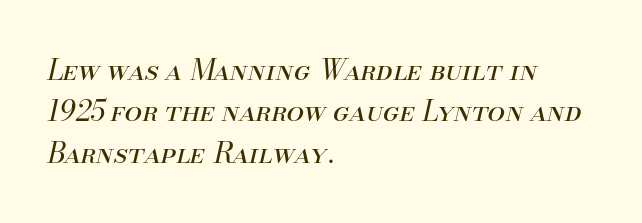
The image shows 28 px regular-weight type, italic (leaning right); set left-aligned, normal line spacing (1.48x), normal letter spacing, not underlined; medium stroke contrast and a small x-height.
